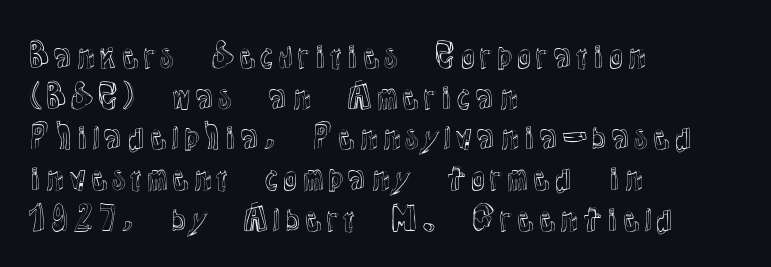
The passage shown has conventional tracking throughout. Vertically, the passage feels balanced, rows spaced as you'd expect. The lettering holds an erect, upright posture throughout. Casual observation: everything's shoved over to the left.
